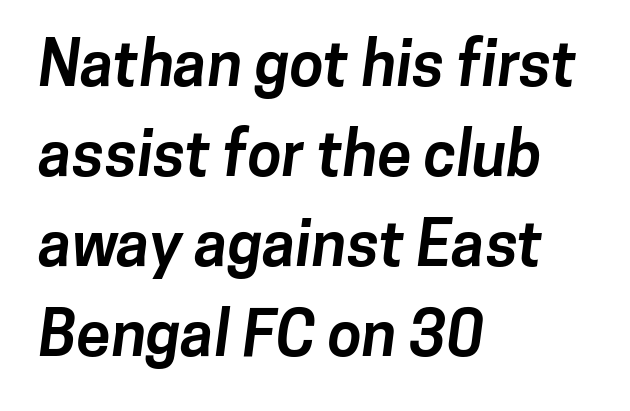
The image shows 62 px bold sans-serif type; set left-aligned, normal line spacing (1.45x), normal letter spacing, not underlined; low stroke contrast and a medium x-height.
